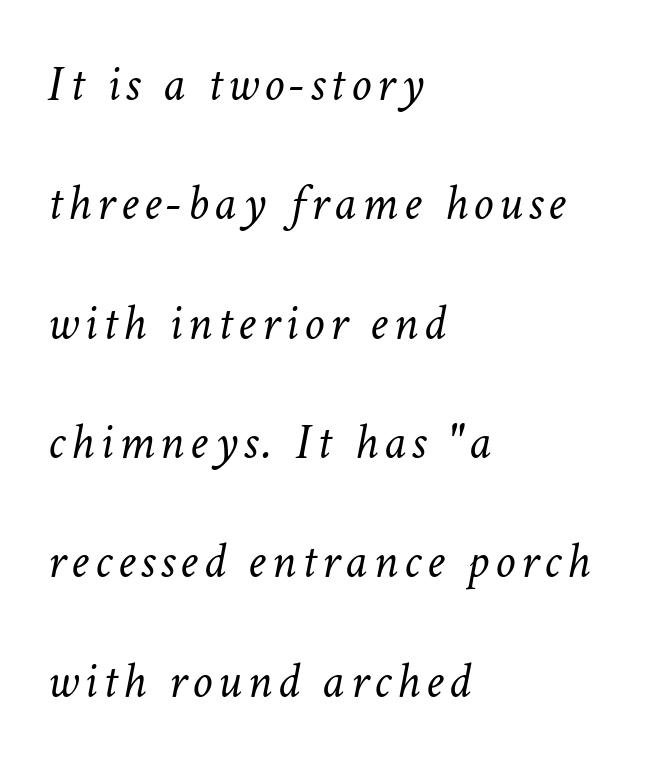
Q: Is the text bold? A: No.
Q: Is the text italic (slanted)? A: Yes, it leans right by about 11 degrees.
Q: Is the text underlined? A: No.
Q: How is the paragraph aligned? A: Left-aligned.
Q: Is the spacing between lines tight, normal or loose? A: Loose.
Q: Width (condensed, normal, or wide)? A: Normal.
Q: Stroke contrast? A: Low.
Q: x-height? A: Medium.
Q: Monospaced? A: No.
